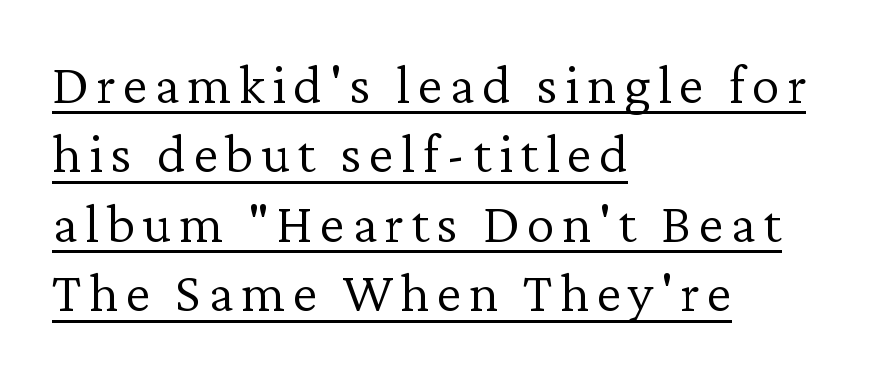
The font sits on the lighter half of the weight spectrum, regular included. Character widths vary here, with narrow letters taking less room than wide ones. These lines stack with their left ends in a neat column. Notice how the stems are strictly vertical — no italics here. The specimen includes a rule beneath the text block's lines.
